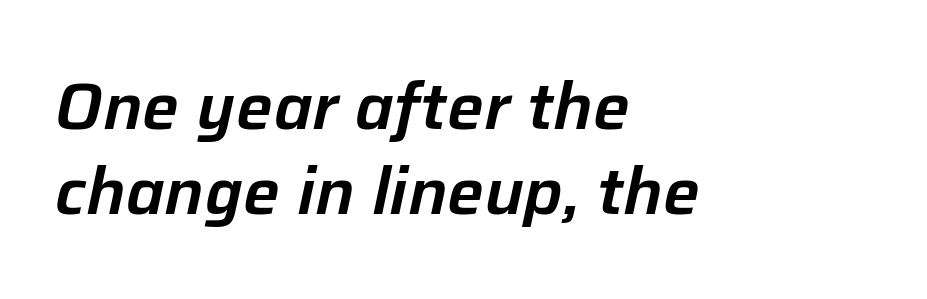
Every character sits at an angle, as italics do. Regular leading. Casual observation: everything's shoved over to the left. Underline: absent.
